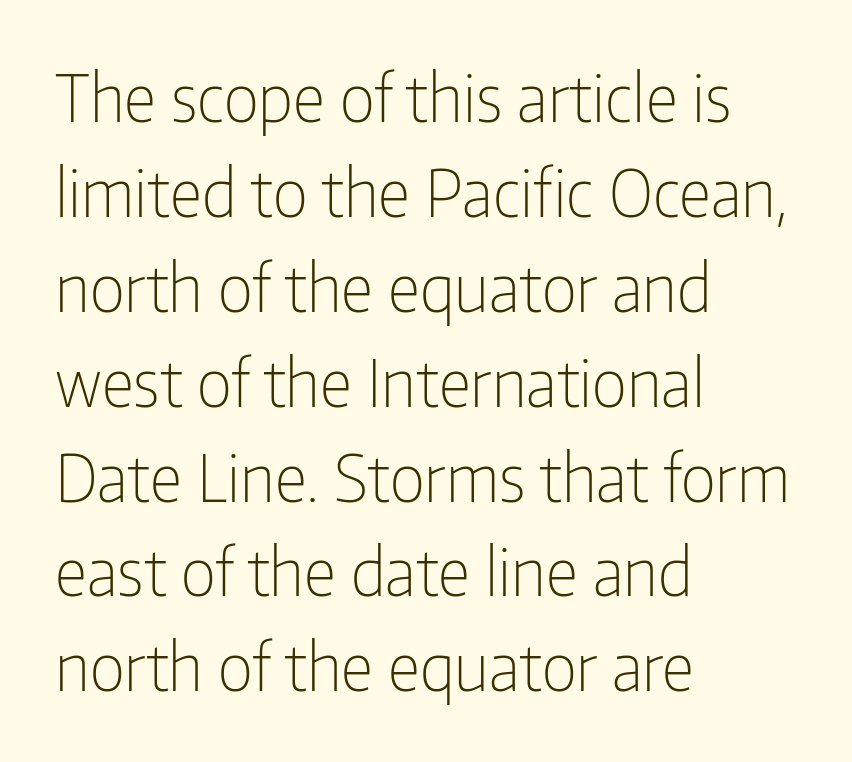
Q: Is the text bold? A: No.
Q: Is the text italic (slanted)? A: No, it is upright.
Q: Is the typeface a serif or a sans-serif typeface? A: Sans-serif.
Q: Is the text underlined? A: No.
Q: How is the paragraph aligned? A: Left-aligned.
Q: Is the spacing between letters normal or unusually wide? A: Normal.
Q: Is the spacing between lines tight, normal or loose? A: Normal.
Q: Width (condensed, normal, or wide)? A: Condensed.
Q: Stroke contrast? A: Low.
Q: x-height? A: Medium.
Q: Monospaced? A: No.
